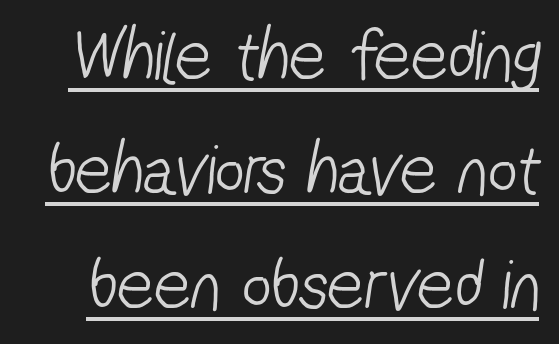
{"serif": "no", "bold": "no", "weight": "light", "width": "condensed", "stroke_contrast": "low", "x_height": "medium", "monospaced": "no", "underline": "yes", "line_spacing": "normal", "line_spacing_ratio": 1.59, "letter_spacing": "normal", "letter_spacing_em": 0.0, "glyph_px": 72}
